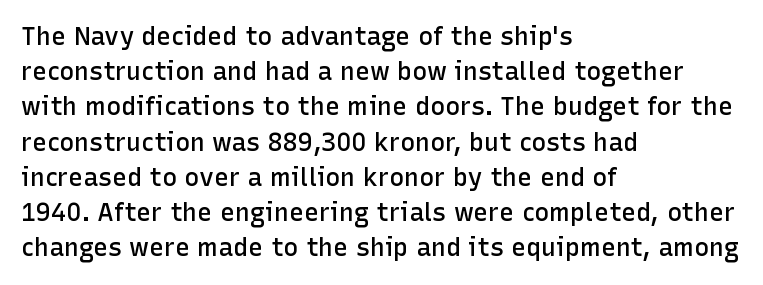
The image shows 25 px text type, upright; set left-aligned, normal line spacing (1.41x), normal letter spacing, not underlined.
